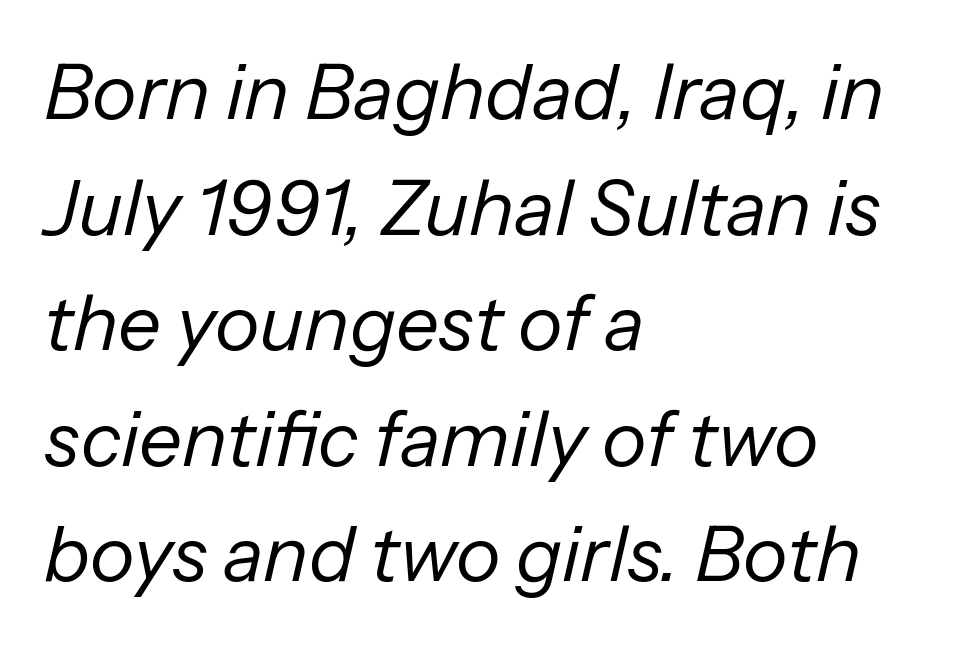
{"italic": "yes", "lean": "right", "slant_degrees": 13, "bold": "no", "weight": "regular", "width": "normal", "stroke_contrast": "low", "x_height": "medium", "monospaced": "no", "underline": "no", "align": "left", "line_spacing": "normal", "line_spacing_ratio": 1.52, "letter_spacing": "normal", "letter_spacing_em": 0.0, "glyph_px": 76}
